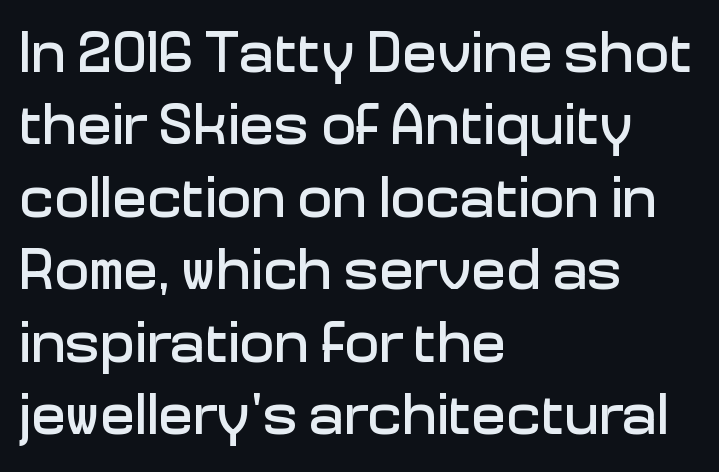
{"serif": "no", "italic": "no", "width": "normal", "stroke_contrast": "low", "x_height": "medium", "monospaced": "no", "underline": "no", "align": "left", "line_spacing": "normal", "line_spacing_ratio": 1.25, "letter_spacing": "normal", "letter_spacing_em": 0.0, "glyph_px": 58}
